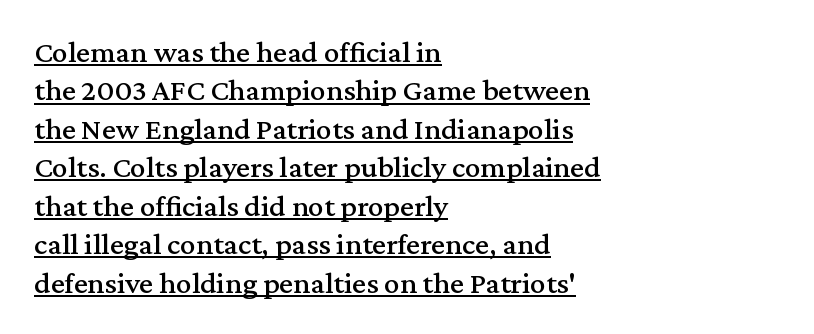
The image shows 31 px serif type, upright; set left-aligned, line spacing 1.24x, normal letter spacing, underlined; medium stroke contrast and a medium x-height.
